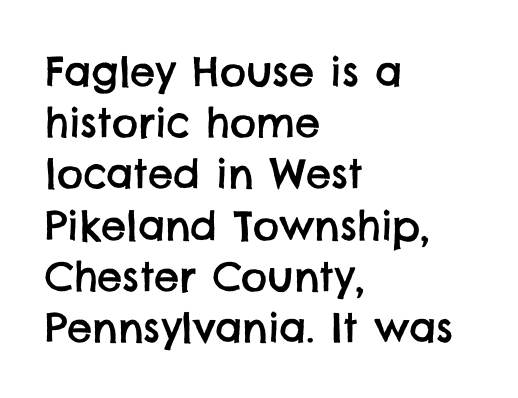
The image shows 40 px sans-serif type; set left-aligned, normal line spacing (1.28x), normal letter spacing, not underlined; low stroke contrast and a large x-height.
